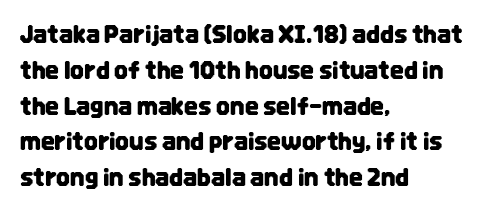
{"italic": "no", "underline": "no", "align": "left", "line_spacing": "normal", "line_spacing_ratio": 1.49, "letter_spacing": "normal", "letter_spacing_em": 0.0, "glyph_px": 24}
